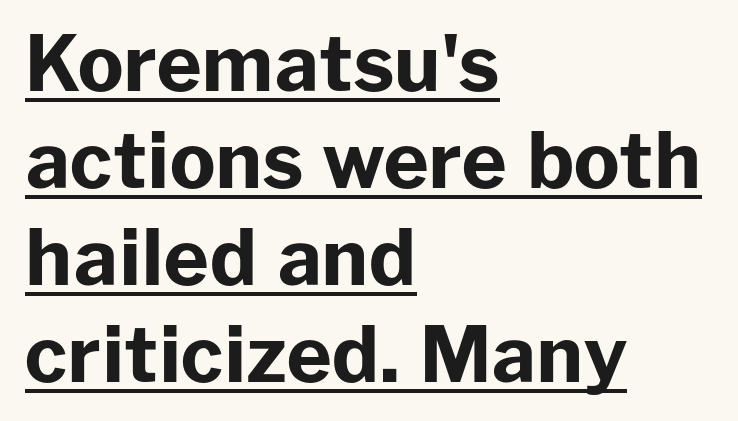
Leftover space on each line is placed entirely after the last word. This is underlined copy, the kind a proofreader might mark for attention. These lines are rendered in a variable-pitch font. If you drew a line through each stem, it would be perfectly vertical. How are the letters spaced? Ordinarily, with no added tracking.
